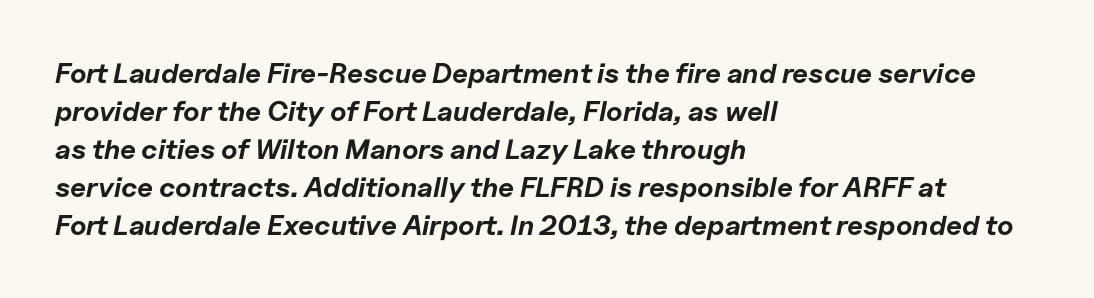
{"italic": "yes", "lean": "right", "slant_degrees": 11, "bold": "yes", "weight": "bold", "width": "normal", "stroke_contrast": "low", "x_height": "medium", "monospaced": "no", "underline": "no", "align": "left", "line_spacing": "normal", "line_spacing_ratio": 1.36, "letter_spacing": "normal", "letter_spacing_em": 0.0, "glyph_px": 28}
